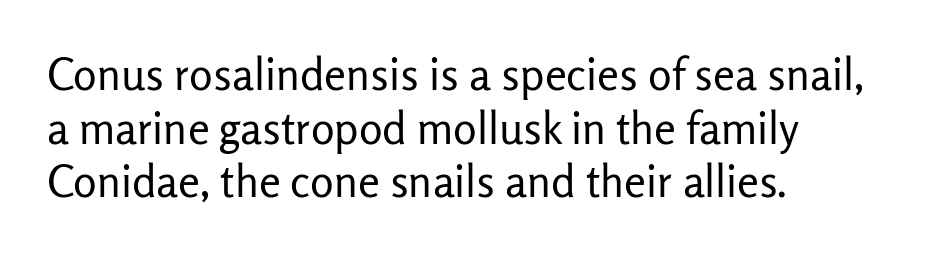
{"serif": "no", "italic": "no", "bold": "no", "weight": "regular", "width": "normal", "stroke_contrast": "low", "x_height": "medium", "monospaced": "no", "underline": "no", "align": "left", "line_spacing_ratio": 1.22, "letter_spacing": "normal", "letter_spacing_em": 0.0, "glyph_px": 44}
